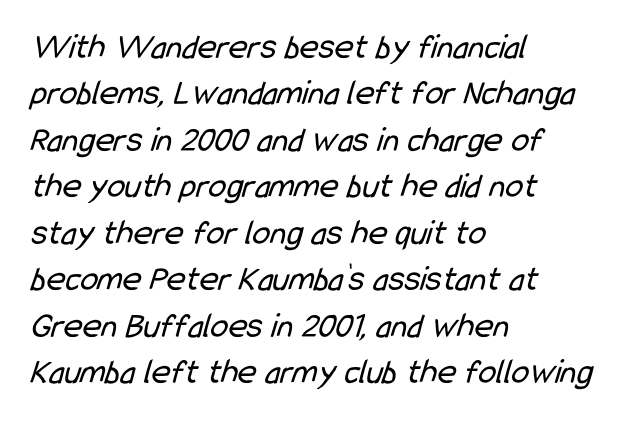
Q: Is the text bold? A: No.
Q: Is the typeface a serif or a sans-serif typeface? A: Sans-serif.
Q: Is the text underlined? A: No.
Q: How is the paragraph aligned? A: Left-aligned.
Q: Is the spacing between letters normal or unusually wide? A: Normal.
Q: Is the spacing between lines tight, normal or loose? A: Normal.
Q: Width (condensed, normal, or wide)? A: Condensed.
Q: Stroke contrast? A: Low.
Q: x-height? A: Medium.
Q: Monospaced? A: No.
